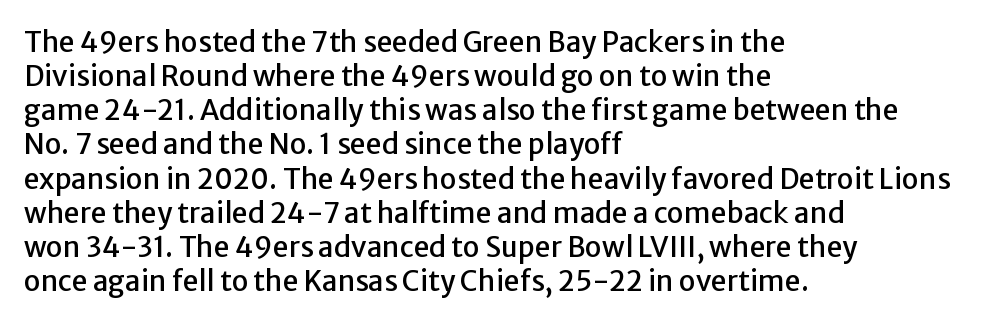
{"serif": "no", "italic": "no", "width": "normal", "stroke_contrast": "low", "x_height": "medium", "monospaced": "no", "underline": "no", "align": "left", "line_spacing_ratio": 1.22, "letter_spacing": "normal", "letter_spacing_em": 0.0, "glyph_px": 28}
